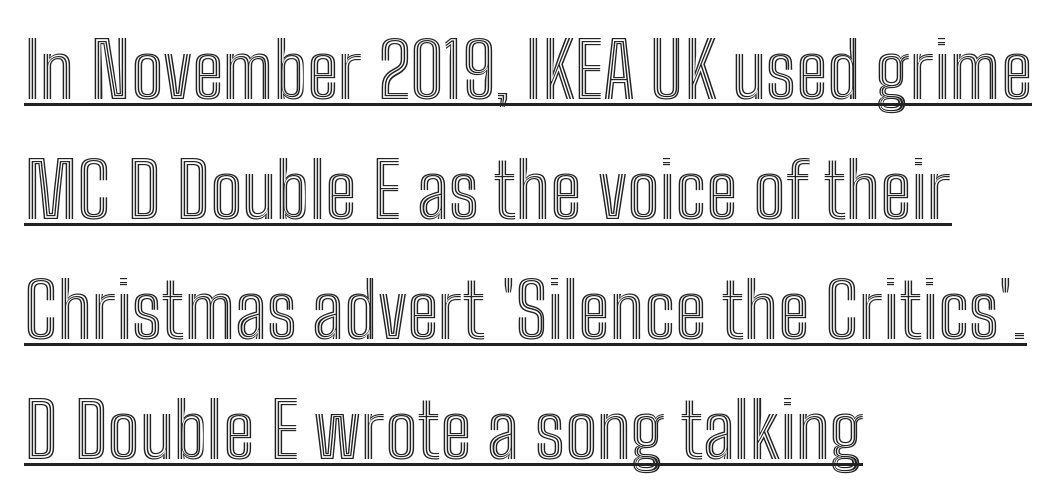
The image shows 76 px condensed type, upright; set left-aligned, normal line spacing (1.58x), normal letter spacing, underlined; a medium x-height.
